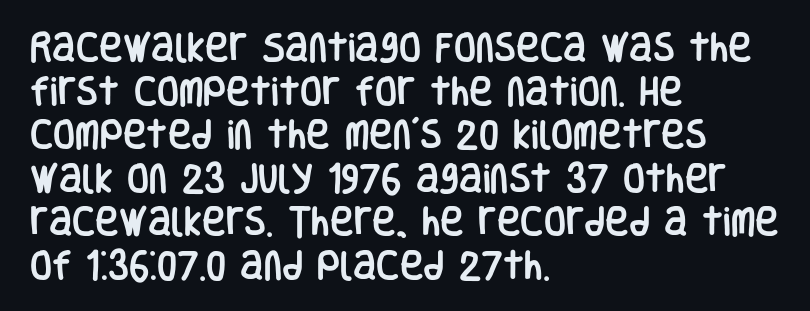
Each row of text sits above clean, open space. This is the regular roman posture of the typeface. Regarding leading, the lines here are spaced in the standard way. The compositor pushed each line to the left boundary.
